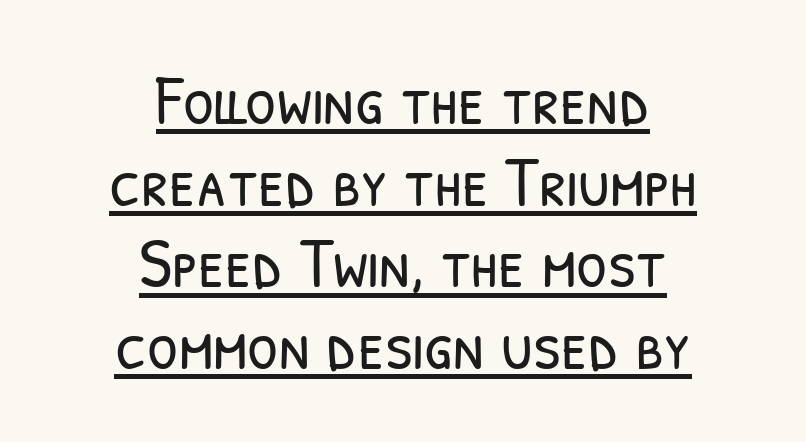
Q: Is the text bold? A: No.
Q: Is the typeface a serif or a sans-serif typeface? A: Sans-serif.
Q: Is the text underlined? A: Yes.
Q: How is the paragraph aligned? A: Centered.
Q: Is the spacing between letters normal or unusually wide? A: Normal.
Q: Is the spacing between lines tight, normal or loose? A: Tight.
Q: Width (condensed, normal, or wide)? A: Condensed.
Q: Stroke contrast? A: Low.
Q: x-height? A: Medium.
Q: Monospaced? A: No.
